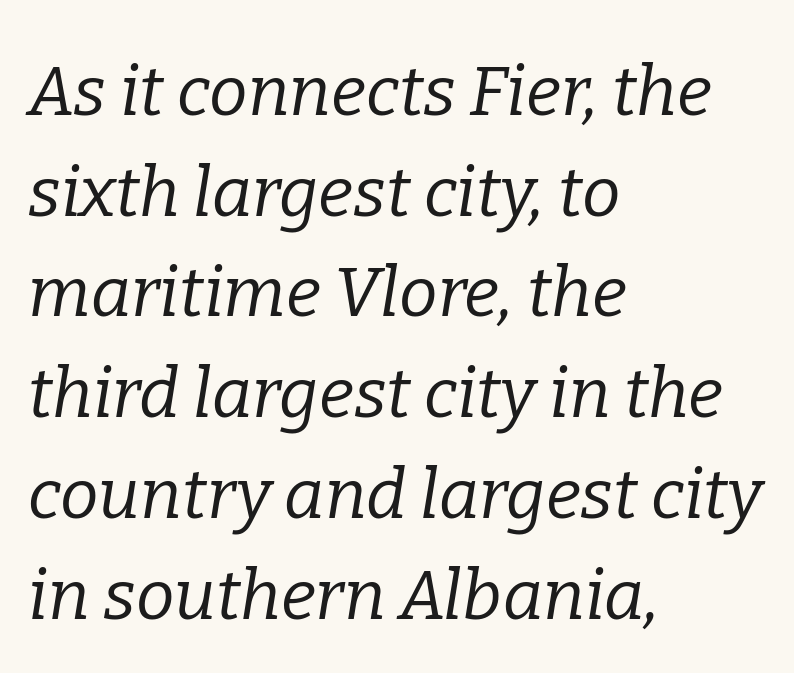
Q: Is the text bold? A: No.
Q: Is the text italic (slanted)? A: Yes, it leans right by about 9 degrees.
Q: Is the typeface a serif or a sans-serif typeface? A: Serif.
Q: Is the text underlined? A: No.
Q: How is the paragraph aligned? A: Left-aligned.
Q: Is the spacing between letters normal or unusually wide? A: Normal.
Q: Is the spacing between lines tight, normal or loose? A: Normal.
Q: Width (condensed, normal, or wide)? A: Normal.
Q: Stroke contrast? A: Low.
Q: x-height? A: Medium.
Q: Monospaced? A: No.
